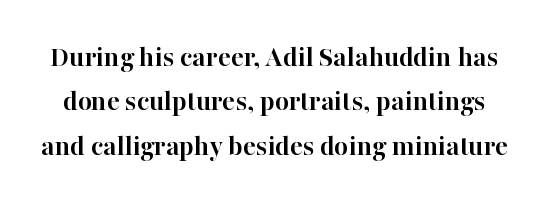
The rendering uses a bold face; every stroke is thick and dark. Line spacing here is normal. Has an underline been added? It has not. Nobody touched the tracking dial on this one. Small tapered or slab feet sit at the stroke ends, so this counts as serif.
